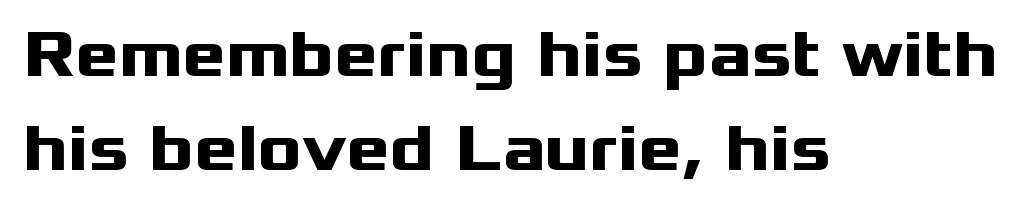
{"serif": "no", "italic": "no", "bold": "yes", "weight": "heavy", "width": "wide", "stroke_contrast": "medium", "x_height": "medium", "monospaced": "no", "underline": "no", "align": "left", "line_spacing": "normal", "line_spacing_ratio": 1.43, "letter_spacing": "normal", "letter_spacing_em": 0.0, "glyph_px": 66}
